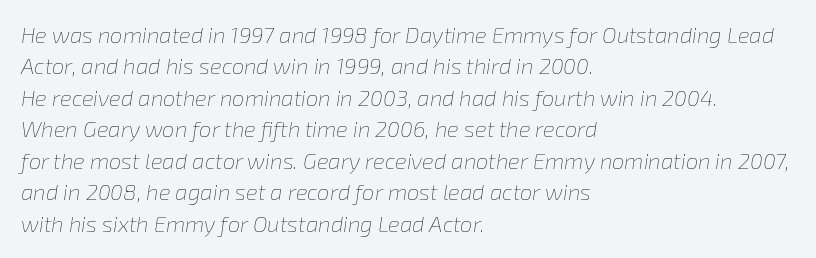
{"italic": "yes", "lean": "right", "slant_degrees": 8, "bold": "no", "underline": "no", "align": "left", "line_spacing": "normal", "line_spacing_ratio": 1.43, "letter_spacing": "normal", "letter_spacing_em": 0.0, "glyph_px": 22}
